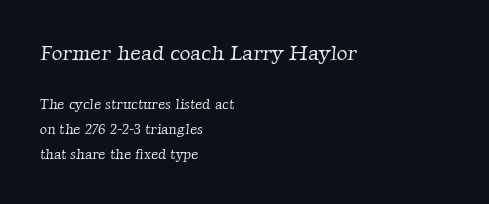
Q: Is the text bold? A: No.
Q: Is the text underlined? A: No.
Q: How is the paragraph aligned? A: Left-aligned.
Q: Is the spacing between letters normal or unusually wide? A: Normal.
Q: Which block of text is set in a larger size, the first (top) or the second (bottom)? A: The first (top) one.
